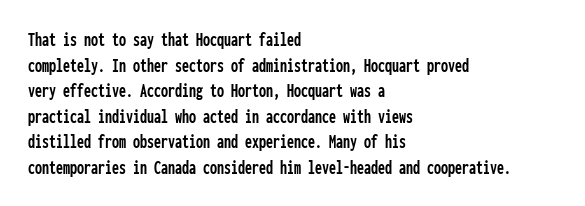
Q: Is the text italic (slanted)? A: No, it is upright.
Q: Is the text underlined? A: No.
Q: How is the paragraph aligned? A: Left-aligned.
Q: Is the spacing between letters normal or unusually wide? A: Normal.
Q: Is the spacing between lines tight, normal or loose? A: Normal.
